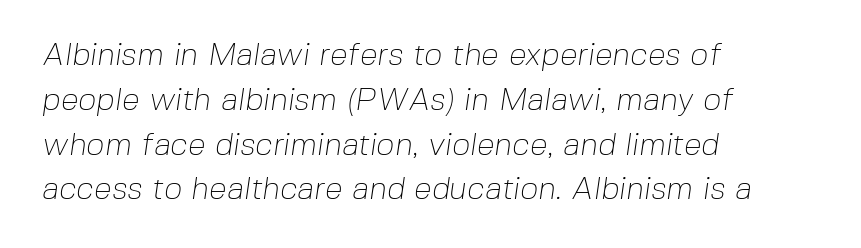
The image shows 32 px thin sans-serif type; set left-aligned, normal line spacing (1.4x), normal letter spacing, not underlined; low stroke contrast and a medium x-height.
